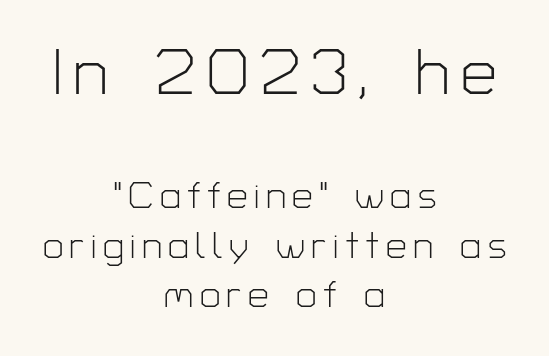
The image shows 64 px light sans-serif type, upright; set centered, normal line spacing (1.34x), not underlined; the first (top) block is 1.73x larger; low stroke contrast and a medium x-height.
